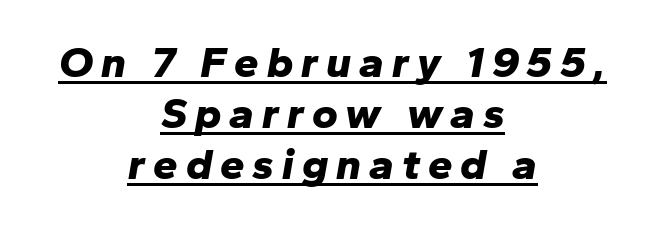
Each letter keeps its own natural width here, so spacing adapts to shape. Yep, that's italic — everything's leaning. Quick note: underline on. The face used here has the dense, thick strokes of a bold.
